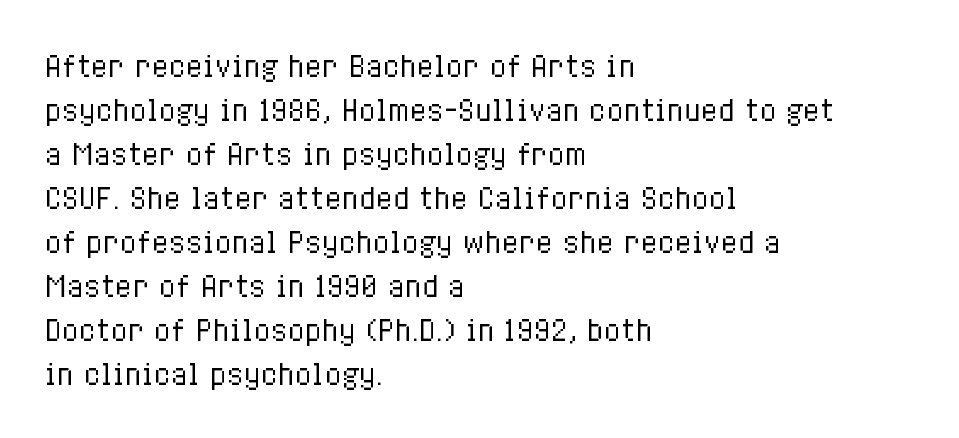
Q: Is the text bold? A: No.
Q: Is the text italic (slanted)? A: No, it is upright.
Q: Is the text underlined? A: No.
Q: How is the paragraph aligned? A: Left-aligned.
Q: Is the spacing between letters normal or unusually wide? A: Normal.
Q: Is the spacing between lines tight, normal or loose? A: Normal.
Q: Width (condensed, normal, or wide)? A: Condensed.
Q: Stroke contrast? A: Low.
Q: x-height? A: Medium.
Q: Monospaced? A: No.
